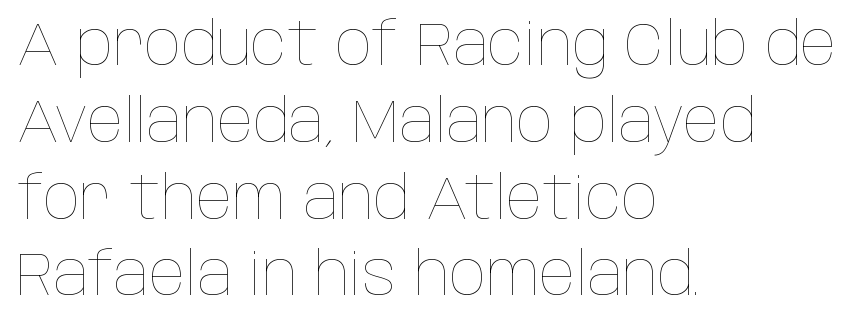
The image shows 60 px thin, condensed type, upright; set left-aligned, normal line spacing (1.28x), normal letter spacing, not underlined; low stroke contrast and a large x-height.
